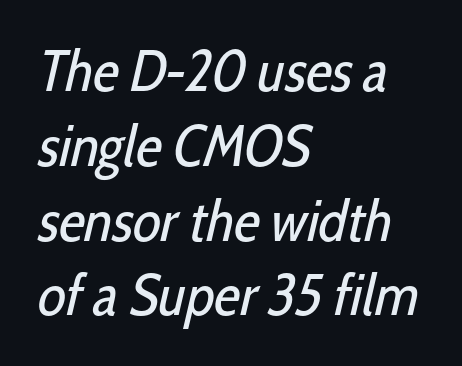
The font is comparable to plain body text, perhaps lighter. Is the letter spacing exaggerated? No — it looks like the ordinary default. The type family on display is of the sans-serif kind. These lines stack with their left ends in a neat column. Here the designer chose a conventional face with non-uniform glyph widths. The line-height multiplier appears to be the usual default.
